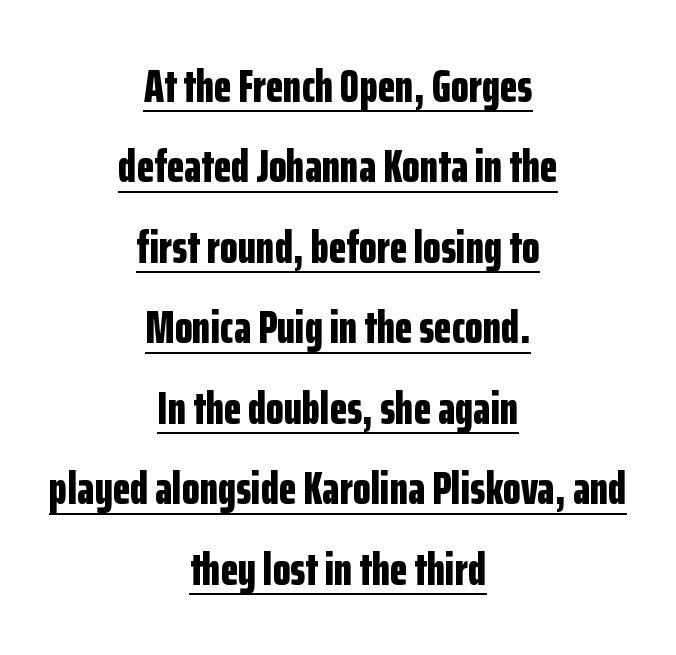
You can tell it's not italic because the verticals are truly vertical. Examine the stroke ends and you'll find no serifs. Each line of the rendering has a horizontal stroke beneath the glyphs. Typographic density is high because the face is bold.
